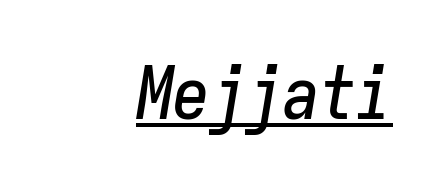
These lines keep a tight, regular rhythm from letter to letter. Underlining? Definitely there. The axis of the letterforms is tilted away from vertical. Looks like terminal output: every glyph gets an equal slot. The typesetter chose a ragged-left arrangement here.
